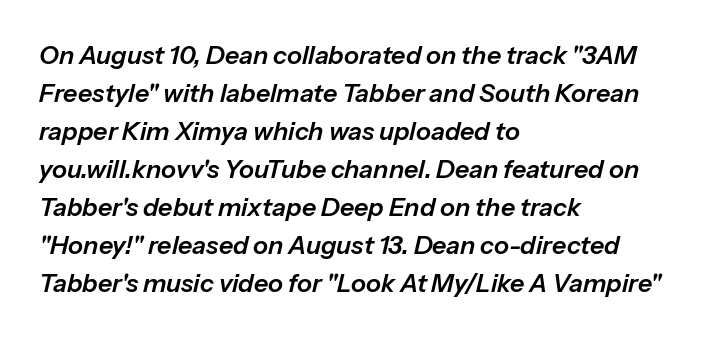
Q: Is the text italic (slanted)? A: Yes, it leans right by about 13 degrees.
Q: Is the text underlined? A: No.
Q: How is the paragraph aligned? A: Left-aligned.
Q: Is the spacing between letters normal or unusually wide? A: Normal.
Q: Is the spacing between lines tight, normal or loose? A: Normal.
